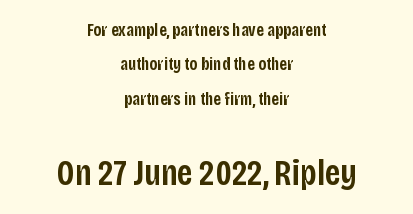
{"serif": "no", "italic": "no", "bold": "semi", "weight": "semibold", "width": "condensed", "stroke_contrast": "low", "x_height": "large", "monospaced": "no", "underline": "no", "align": "center", "line_spacing": "loose", "line_spacing_ratio": 1.91, "letter_spacing": "normal", "letter_spacing_em": 0.0, "larger_block": "second", "size_ratio": 2.0, "glyph_px": 36}
